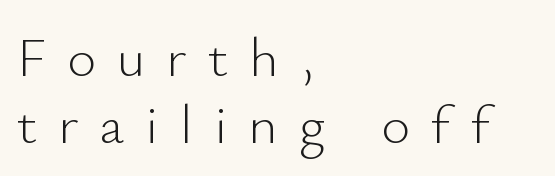
Q: Is the text bold? A: No.
Q: Is the text italic (slanted)? A: No, it is upright.
Q: Is the typeface a serif or a sans-serif typeface? A: Sans-serif.
Q: Is the text underlined? A: No.
Q: How is the paragraph aligned? A: Left-aligned.
Q: Is the spacing between letters normal or unusually wide? A: Unusually wide.
Q: Width (condensed, normal, or wide)? A: Normal.
Q: Stroke contrast? A: Low.
Q: x-height? A: Small.
Q: Monospaced? A: No.
